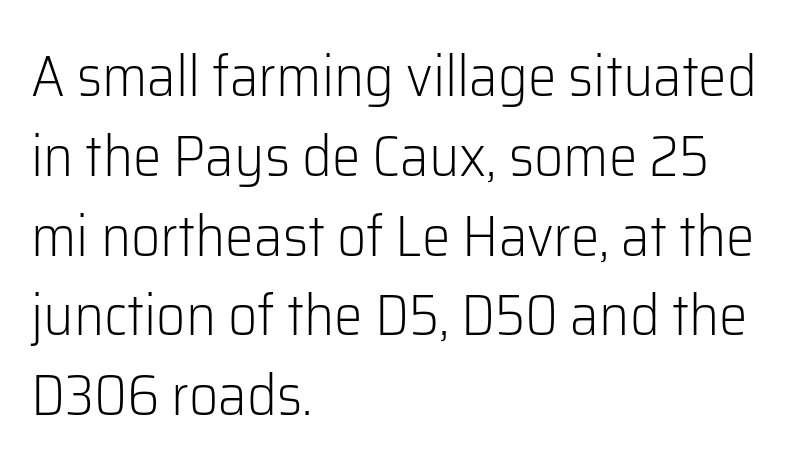
The image shows 57 px light sans-serif type, upright; set left-aligned, normal line spacing (1.4x), normal letter spacing, not underlined; low stroke contrast and a medium x-height.
